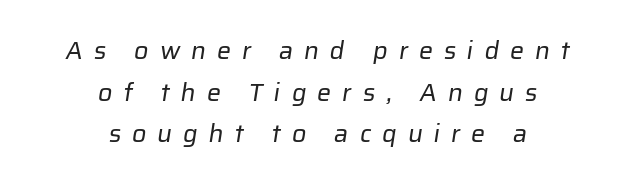
{"bold": "no", "underline": "no", "align": "center", "line_spacing": "normal", "line_spacing_ratio": 1.67, "letter_spacing": "wide", "letter_spacing_em": 0.44, "glyph_px": 25}
